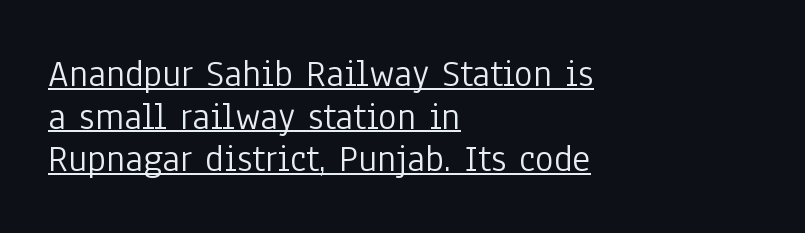
{"serif": "no", "italic": "no", "bold": "no", "weight": "light", "width": "condensed", "stroke_contrast": "low", "x_height": "medium", "monospaced": "no", "underline": "yes", "align": "left", "line_spacing": "tight", "line_spacing_ratio": 1.09, "letter_spacing": "normal", "letter_spacing_em": 0.0, "glyph_px": 39}
